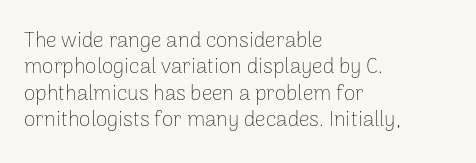
The rendering uses a moderate line-height, typical for paragraphs. Only glyphs here, with clear space below each row. The passage is arranged the way most books set body copy — flush left. Spacing between characters is what you'd get straight out of the box.
